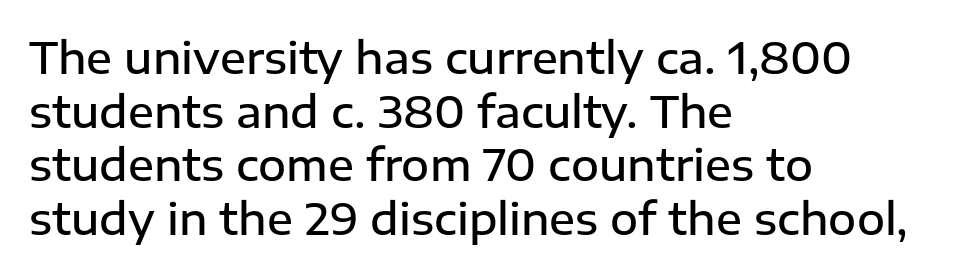
No word sits above an underline. What kind of face is this? One without serifs — a sans. Rendered with straight, roman letterforms. Compared with typical paragraphs, the rows here are spaced about the same. Compared with typical body copy, the letter spacing here is the same.
